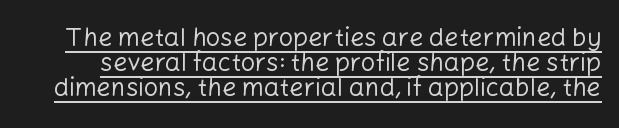
One glance says dense: line gaps are narrower than usual. Weight: in the light-to-regular range. Quick note: not italic, upright. A baseline rule has been typeset under these characters. This rendering leaves character spacing at its baseline value.
